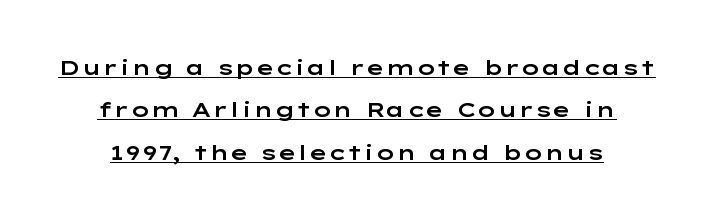
{"italic": "no", "underline": "yes", "line_spacing": "loose", "line_spacing_ratio": 2.02, "letter_spacing": "normal", "letter_spacing_em": 0.0, "glyph_px": 21}
